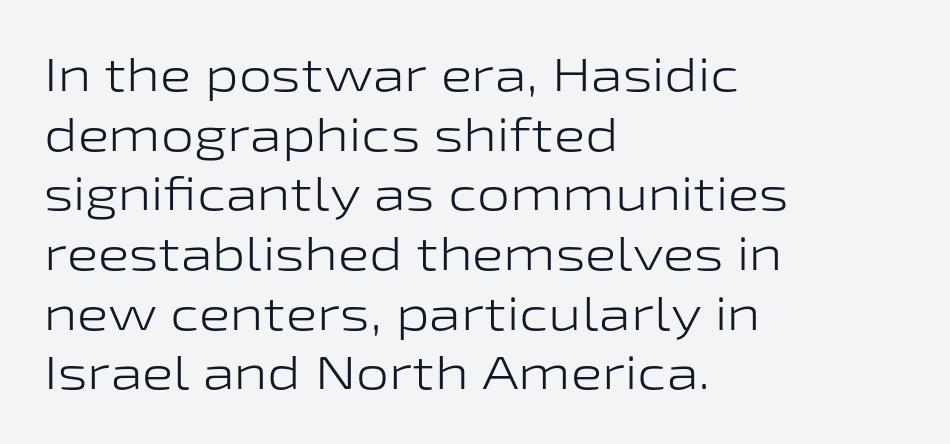
A typesetter would mark this as roman, not italic. Weight: not bold — regular or lighter. The glyphs are unaccompanied by any horizontal stroke below them. Vertically, the passage feels balanced, rows spaced as you'd expect.
